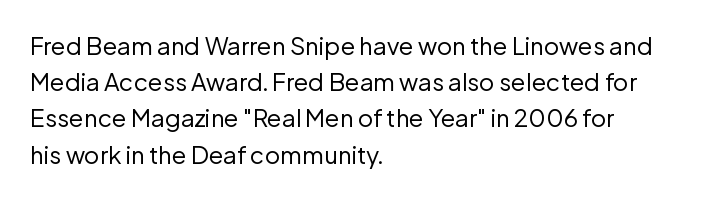
{"italic": "no", "bold": "no", "underline": "no", "align": "left", "line_spacing": "normal", "line_spacing_ratio": 1.51, "letter_spacing": "normal", "letter_spacing_em": 0.0, "glyph_px": 24}
